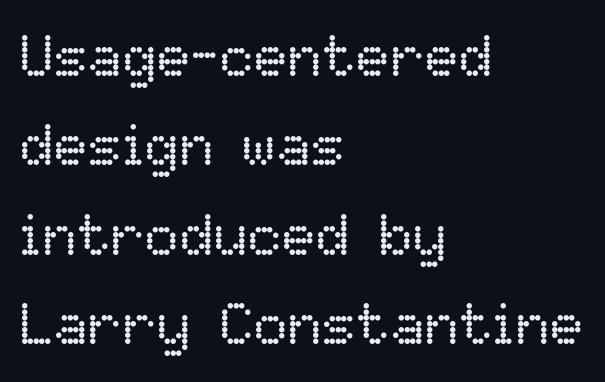
{"italic": "no", "bold": "no", "weight": "regular", "width": "normal", "stroke_contrast": "low", "x_height": "medium", "monospaced": "no", "underline": "no", "align": "left", "line_spacing": "normal", "line_spacing_ratio": 1.57, "letter_spacing": "normal", "letter_spacing_em": 0.0, "glyph_px": 57}
